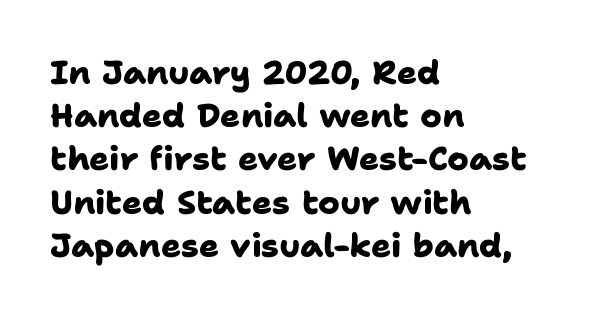
Tracking value appears to be zero — textbook default spacing. The passage shown is typed in a proportional face where columns would drift. This rendering employs a face without finishing strokes, i.e., a sans-serif. This sample keeps an unexceptional amount of space between lines. The text block is weighted toward the left margin, trailing off unevenly rightward.
